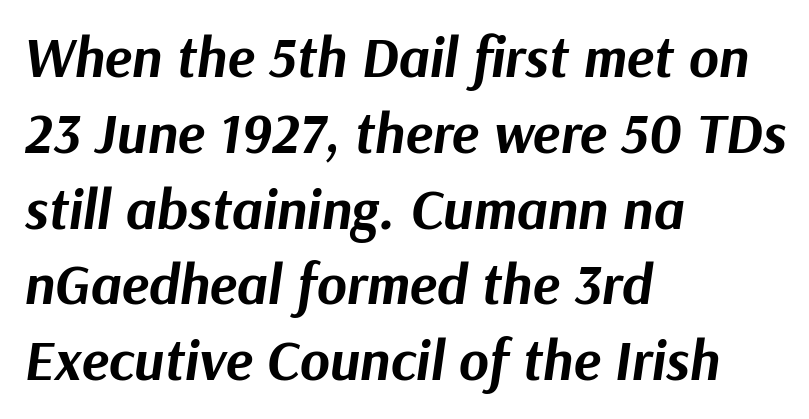
{"italic": "yes", "lean": "right", "slant_degrees": 9, "bold": "yes", "weight": "bold", "width": "normal", "stroke_contrast": "medium", "x_height": "medium", "monospaced": "no", "underline": "no", "align": "left", "line_spacing": "normal", "line_spacing_ratio": 1.33, "letter_spacing": "normal", "letter_spacing_em": 0.0, "glyph_px": 57}
